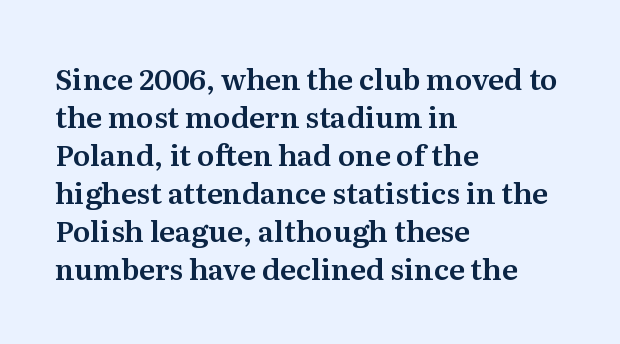
Descenders hang freely into open space. The face used here is proportionally spaced, like ordinary book or web type. Vertical spacing — default. Does the copy run flush right? No — it runs flush left. Do the letters lean? They stand straight.
